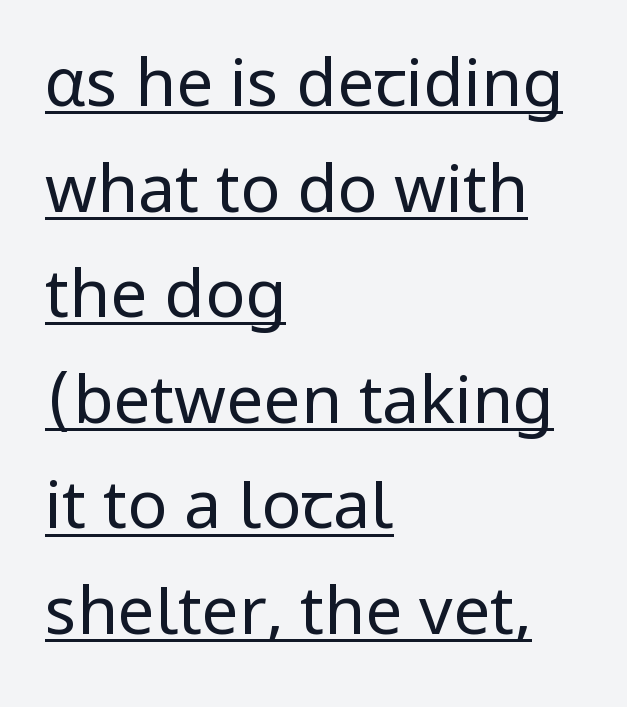
The image shows 66 px regular-weight sans-serif type, upright; set left-aligned, normal line spacing (1.6x), normal letter spacing, underlined; low stroke contrast and a medium x-height.
